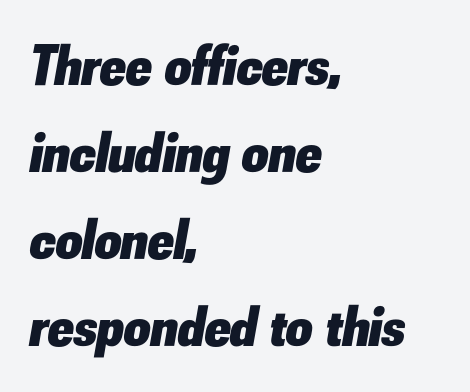
The image shows 58 px heavy type, italic (leaning right); set left-aligned, normal line spacing (1.5x), normal letter spacing, not underlined; low stroke contrast and a small x-height.
